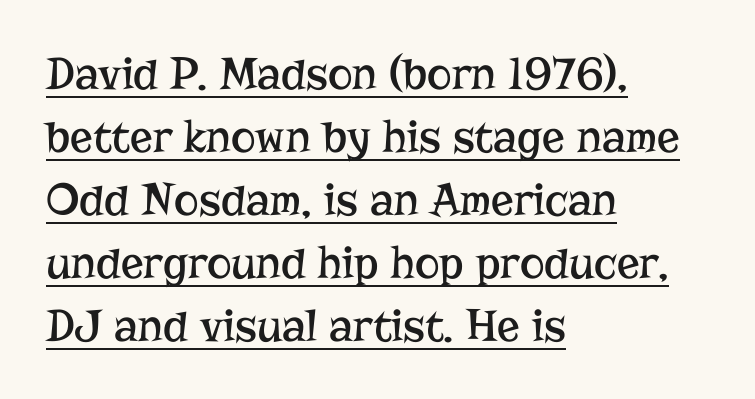
{"serif": "yes", "italic": "no", "bold": "no", "weight": "regular", "width": "normal", "stroke_contrast": "low", "x_height": "medium", "monospaced": "no", "underline": "yes", "align": "left", "line_spacing": "normal", "line_spacing_ratio": 1.34, "letter_spacing": "normal", "letter_spacing_em": 0.0, "glyph_px": 47}
